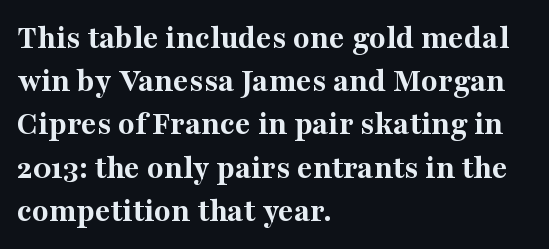
The gap between lines stays unmarked. One glance says typical: line gaps are just what's usual. The paragraph shown leans on its left margin. In terms of posture, this sample is upright. Note the varied advance widths — an 'i' is clearly narrower than an 'm'. Little horizontal feet cap the strokes, marking this as serif type.
